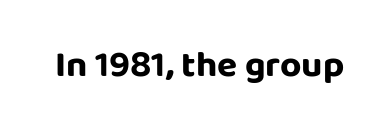
Q: Is the text bold? A: Yes.
Q: Is the text italic (slanted)? A: No, it is upright.
Q: Is the typeface a serif or a sans-serif typeface? A: Sans-serif.
Q: Is the text underlined? A: No.
Q: Is the spacing between letters normal or unusually wide? A: Normal.
Q: Width (condensed, normal, or wide)? A: Normal.
Q: Stroke contrast? A: Low.
Q: x-height? A: Large.
Q: Monospaced? A: No.
